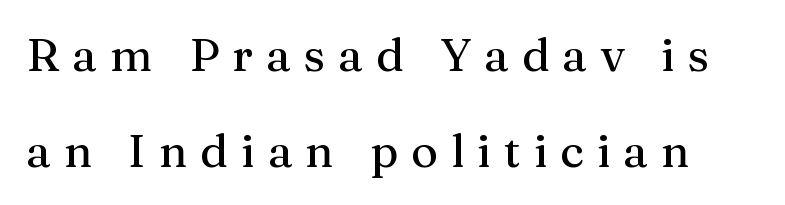
The image shows 46 px serif type, upright; set loose line spacing (2.08x), unusually wide letter spacing (+0.28 em), not underlined; medium stroke contrast and a medium x-height.
